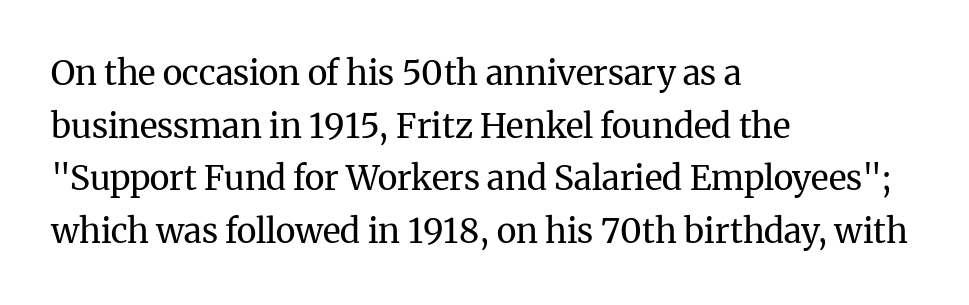
Q: Is the text bold? A: No.
Q: Is the text italic (slanted)? A: No, it is upright.
Q: Is the typeface a serif or a sans-serif typeface? A: Serif.
Q: Is the text underlined? A: No.
Q: How is the paragraph aligned? A: Left-aligned.
Q: Is the spacing between letters normal or unusually wide? A: Normal.
Q: Is the spacing between lines tight, normal or loose? A: Normal.
Q: Width (condensed, normal, or wide)? A: Normal.
Q: Stroke contrast? A: Medium.
Q: x-height? A: Medium.
Q: Monospaced? A: No.
